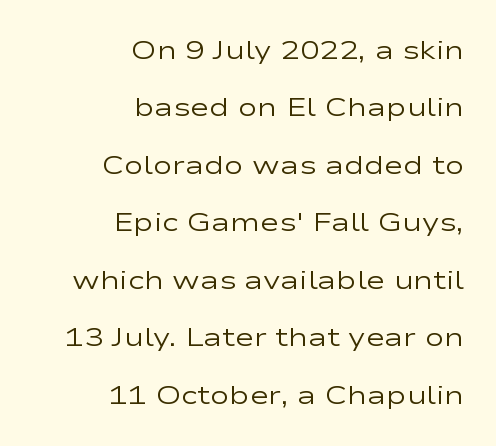
Q: Is the text bold? A: No.
Q: Is the text italic (slanted)? A: No, it is upright.
Q: Is the text underlined? A: No.
Q: How is the paragraph aligned? A: Right-aligned.
Q: Is the spacing between letters normal or unusually wide? A: Normal.
Q: Is the spacing between lines tight, normal or loose? A: Loose.
